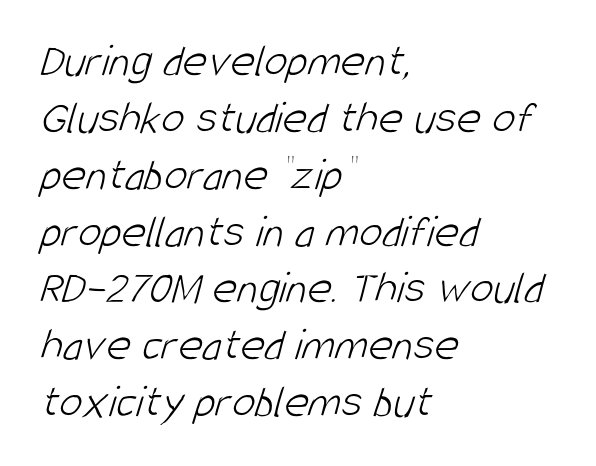
{"serif": "no", "bold": "no", "weight": "light", "width": "condensed", "stroke_contrast": "low", "x_height": "large", "monospaced": "no", "underline": "no", "align": "left", "line_spacing_ratio": 1.21, "letter_spacing": "normal", "letter_spacing_em": 0.0, "glyph_px": 47}
